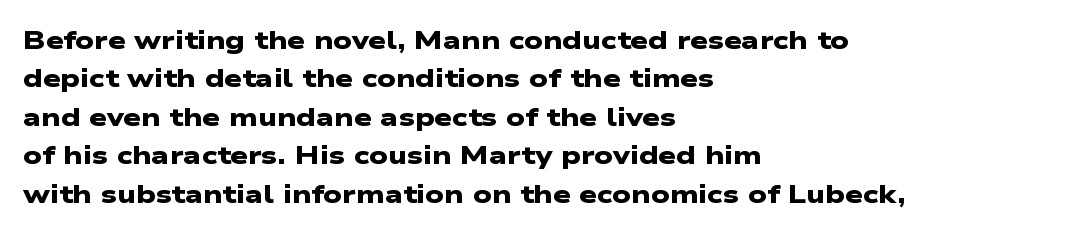
{"bold": "yes", "underline": "no", "align": "left", "line_spacing": "normal", "line_spacing_ratio": 1.54, "letter_spacing": "normal", "letter_spacing_em": 0.0, "glyph_px": 25}
